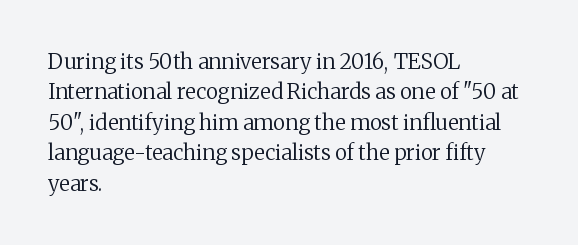
{"italic": "no", "bold": "no", "underline": "no", "align": "left", "line_spacing": "normal", "line_spacing_ratio": 1.45, "letter_spacing": "normal", "letter_spacing_em": 0.0, "glyph_px": 21}
